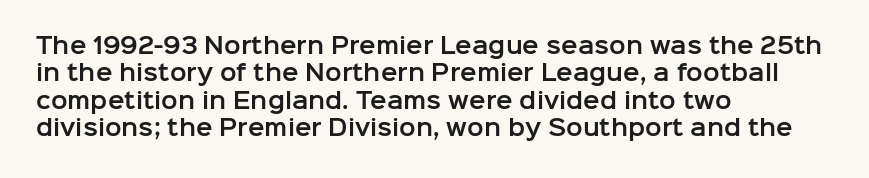
{"italic": "no", "underline": "no", "align": "left", "line_spacing": "normal", "line_spacing_ratio": 1.25, "letter_spacing": "normal", "letter_spacing_em": 0.0, "glyph_px": 22}
